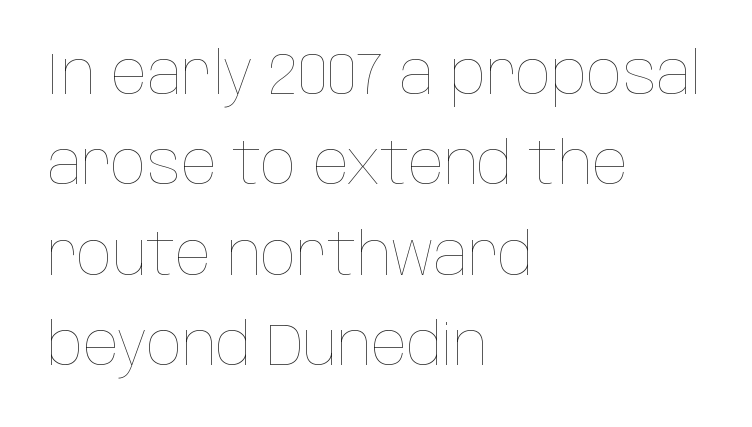
Spacing verdict: proportional, widths tailored to each character. A bare baseline throughout the passage. Posture: straight, roman, zero tilt. Reading down the column, the eye jumps a familiar distance to each next line. Look at the tracking — it's just the regular setting, nothing added.
